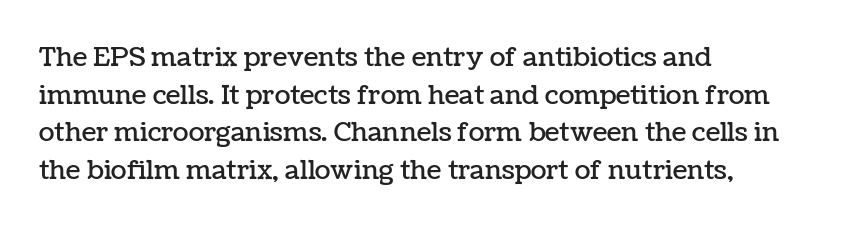
{"italic": "no", "underline": "no", "align": "left", "line_spacing": "normal", "line_spacing_ratio": 1.45, "letter_spacing": "normal", "letter_spacing_em": 0.0, "glyph_px": 26}
